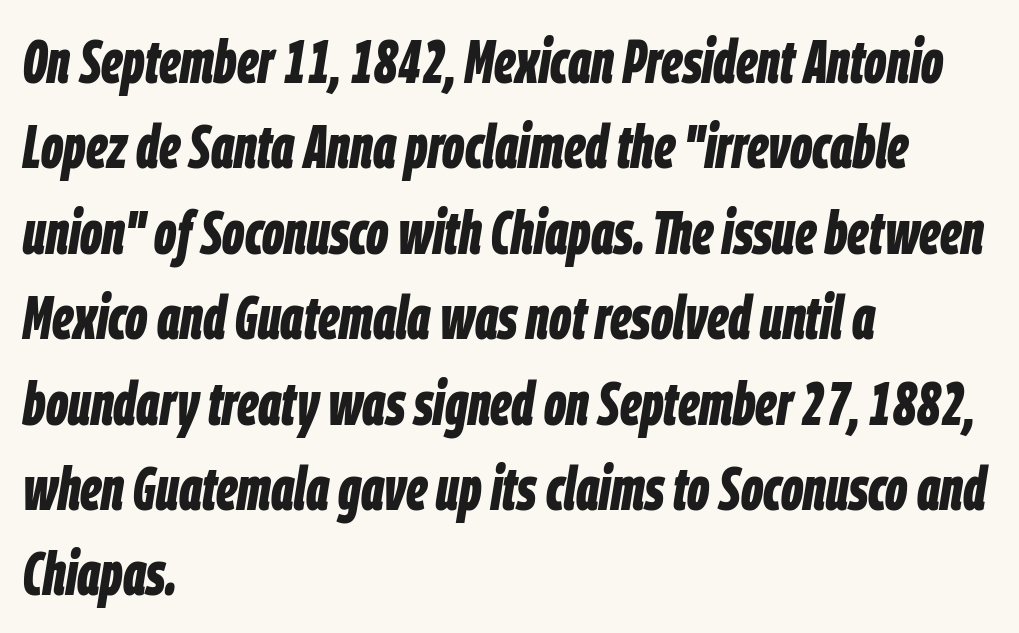
The vertical gap from one line to the next is medium. The letters advance in unequal steps, a hallmark of proportional type. Heft: maximum for text — a bold. The space directly below the letters is spotless. The specimen reads as italic at a glance.
